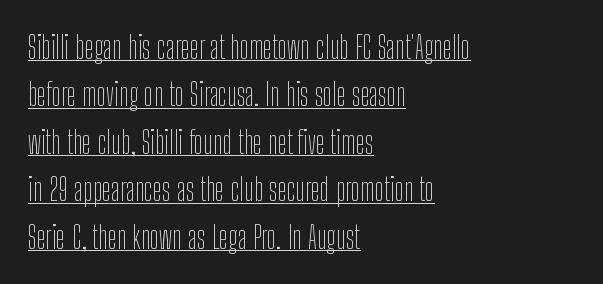
The passage shown is typed in a proportional face where columns would drift. Serif or sans? Sans — the stroke terminals are bare. No letter is thick-stroked: the sample isn't bold. Every character sits straight up, as roman type does. Somebody hit Ctrl+U on this one — the words are underlined.
